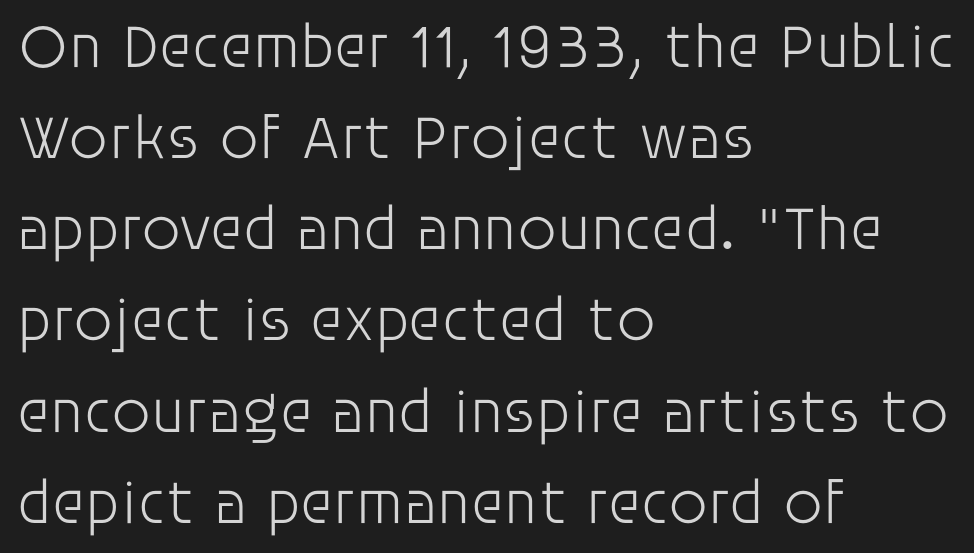
{"serif": "no", "italic": "no", "bold": "no", "weight": "light", "width": "normal", "stroke_contrast": "low", "x_height": "large", "monospaced": "no", "underline": "no", "align": "left", "line_spacing": "normal", "line_spacing_ratio": 1.47, "letter_spacing": "normal", "letter_spacing_em": 0.0, "glyph_px": 62}
